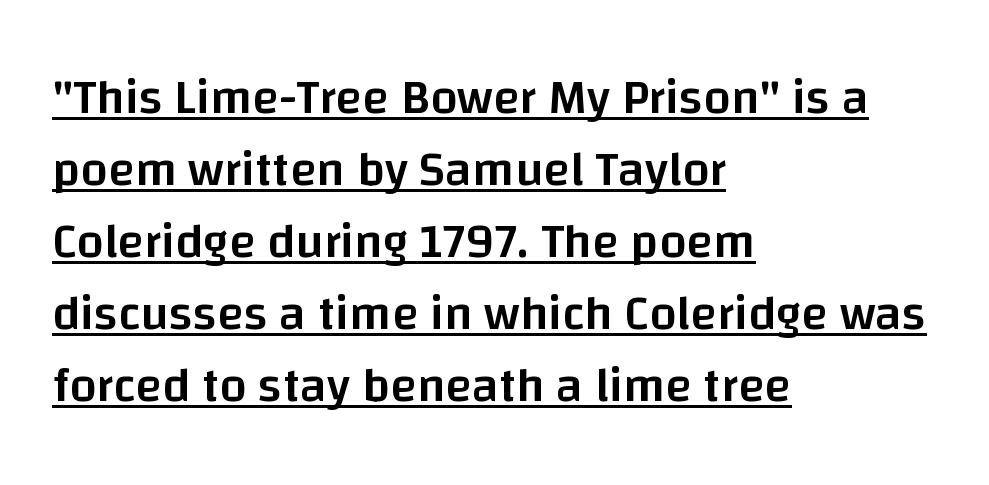
The image shows 49 px semibold sans-serif type, upright; set left-aligned, normal line spacing (1.47x), normal letter spacing, underlined; low stroke contrast and a large x-height.
